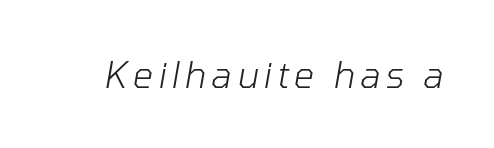
The image shows 36 px light type, italic (leaning right); set not underlined; low stroke contrast and a medium x-height.
